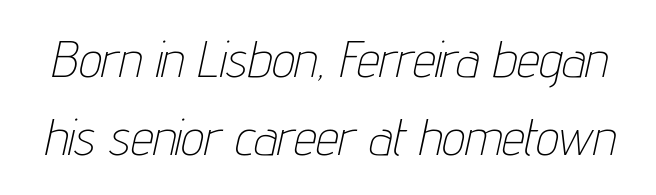
{"italic": "yes", "lean": "right", "slant_degrees": 12, "bold": "no", "weight": "thin", "width": "condensed", "stroke_contrast": "low", "x_height": "medium", "monospaced": "no", "underline": "no", "line_spacing": "normal", "line_spacing_ratio": 1.53, "letter_spacing": "normal", "letter_spacing_em": 0.0, "glyph_px": 51}
